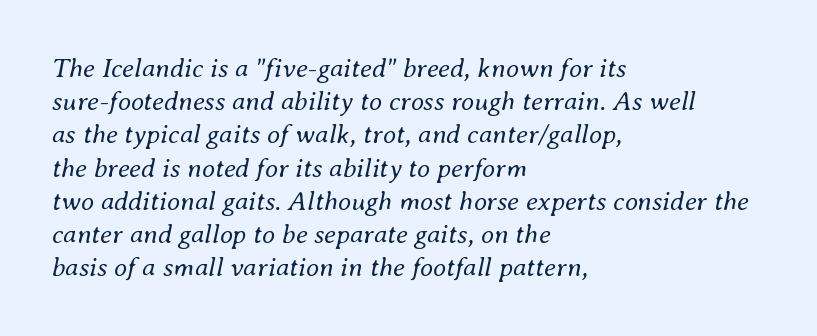
The image shows 27 px text type, italic (leaning right); set left-aligned, line spacing 1.23x, normal letter spacing, not underlined.
